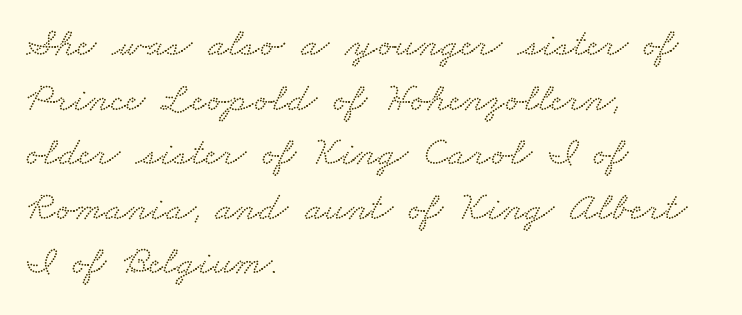
The image shows 41 px wide type; set left-aligned, normal line spacing (1.33x), normal letter spacing, not underlined; low stroke contrast and a small x-height.
